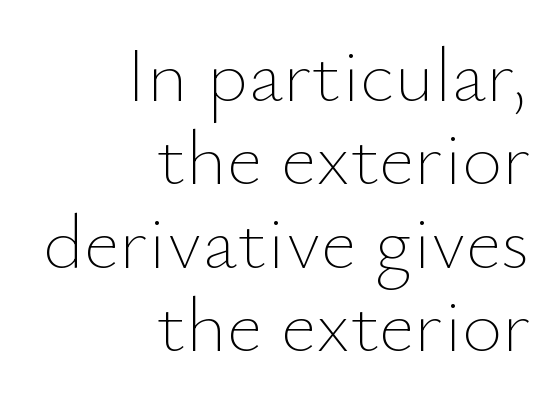
{"italic": "no", "bold": "no", "weight": "thin", "width": "normal", "stroke_contrast": "low", "x_height": "small", "monospaced": "no", "underline": "no", "align": "right", "line_spacing": "tight", "line_spacing_ratio": 1.07, "letter_spacing": "normal", "letter_spacing_em": 0.0, "glyph_px": 78}
